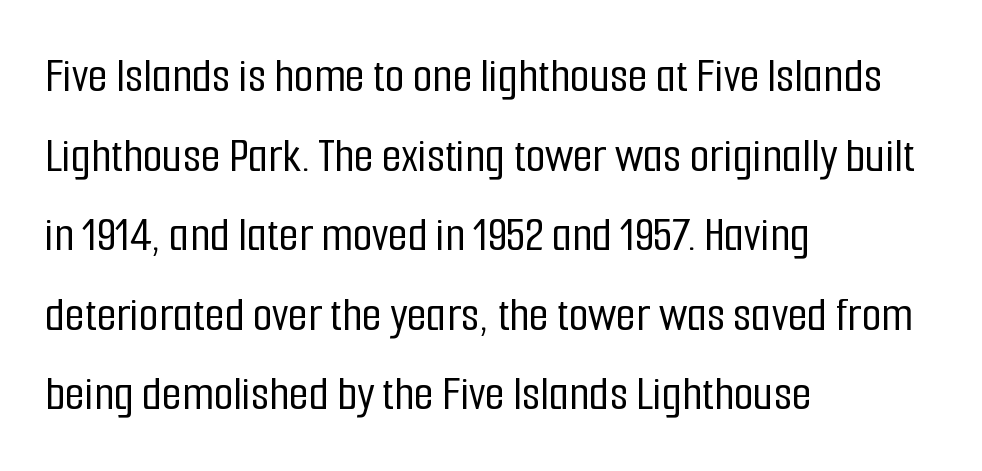
{"serif": "no", "italic": "no", "width": "condensed", "stroke_contrast": "low", "x_height": "medium", "monospaced": "no", "underline": "no", "align": "left", "line_spacing": "normal", "line_spacing_ratio": 1.56, "letter_spacing": "normal", "letter_spacing_em": 0.0, "glyph_px": 51}
